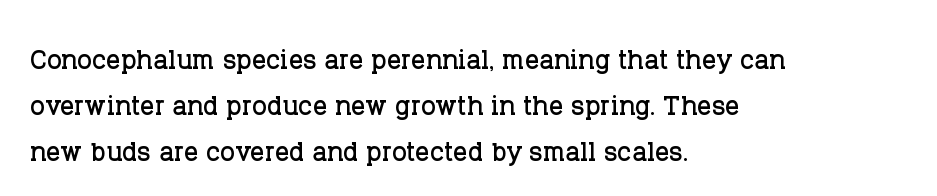
The image shows 35 px serif type, upright; set left-aligned, normal line spacing (1.32x), normal letter spacing, not underlined; low stroke contrast and a large x-height.
